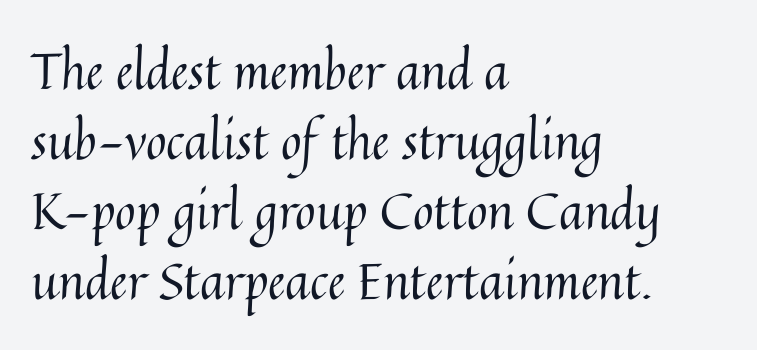
{"bold": "no", "weight": "regular", "width": "normal", "stroke_contrast": "medium", "x_height": "medium", "monospaced": "no", "underline": "no", "align": "left", "line_spacing": "normal", "line_spacing_ratio": 1.4, "letter_spacing": "normal", "letter_spacing_em": 0.0, "glyph_px": 50}
